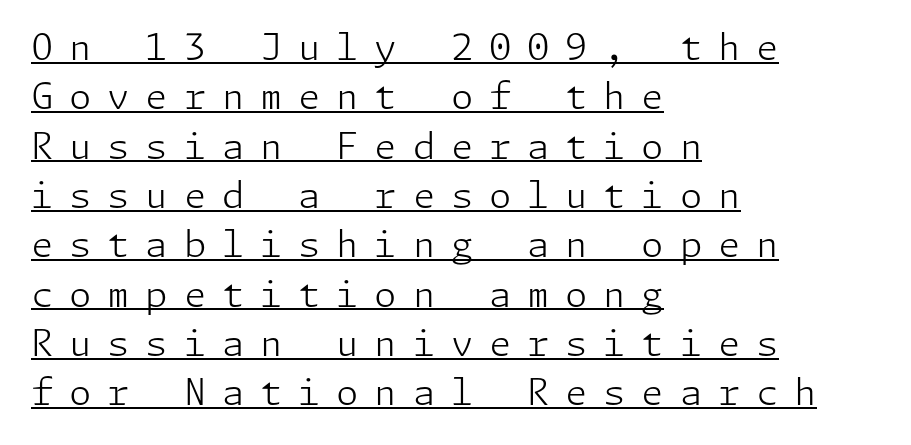
The strokes are not fattened; the text isn't bold. How would I describe the line gaps? Plain and ordinary. The lettering stays uniformly vertical, giving the passage a roman look. Note: no serifs on the glyphs. Every row of glyphs begins at an identical x-position on the left.
